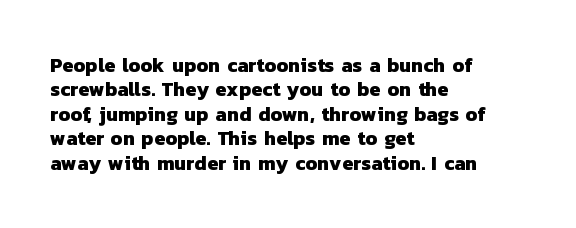
The image shows 20 px bold type; set left-aligned, line spacing 1.22x, normal letter spacing, not underlined.
